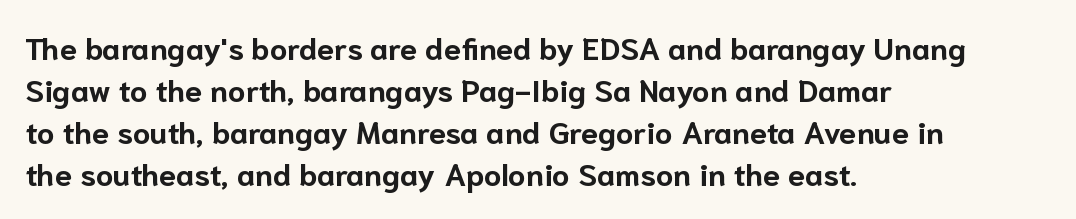
Q: Is the text bold? A: Yes.
Q: Is the text italic (slanted)? A: No, it is upright.
Q: Is the typeface a serif or a sans-serif typeface? A: Sans-serif.
Q: Is the text underlined? A: No.
Q: How is the paragraph aligned? A: Left-aligned.
Q: Is the spacing between letters normal or unusually wide? A: Normal.
Q: Is the spacing between lines tight, normal or loose? A: Normal.
Q: Width (condensed, normal, or wide)? A: Normal.
Q: Stroke contrast? A: Low.
Q: x-height? A: Medium.
Q: Monospaced? A: No.
